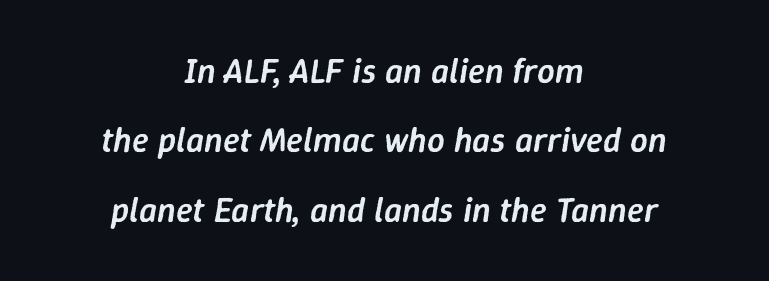
{"italic": "yes", "lean": "right", "slant_degrees": 9, "bold": "semi", "weight": "semibold", "width": "normal", "stroke_contrast": "low", "x_height": "medium", "monospaced": "no", "underline": "no", "align": "center", "line_spacing": "loose", "line_spacing_ratio": 1.98, "letter_spacing": "normal", "letter_spacing_em": 0.0, "glyph_px": 35}
